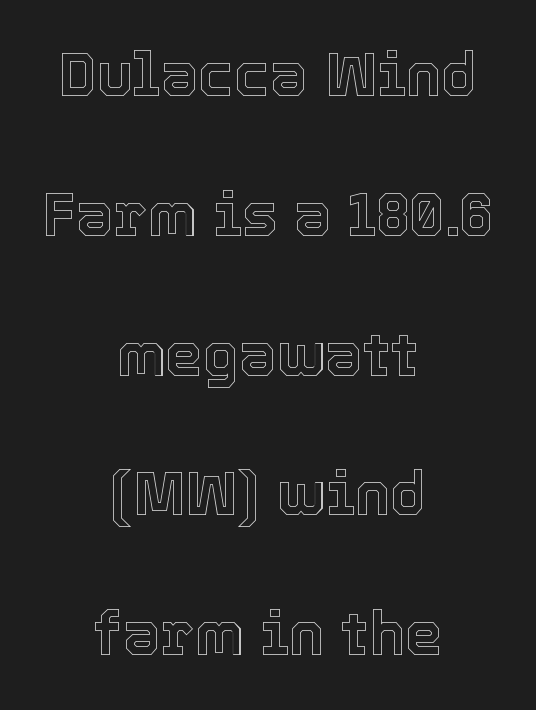
Q: Is the text italic (slanted)? A: No, it is upright.
Q: Is the text underlined? A: No.
Q: How is the paragraph aligned? A: Centered.
Q: Is the spacing between letters normal or unusually wide? A: Normal.
Q: Is the spacing between lines tight, normal or loose? A: Loose.
Q: Width (condensed, normal, or wide)? A: Normal.
Q: x-height? A: Medium.
Q: Monospaced? A: No.
